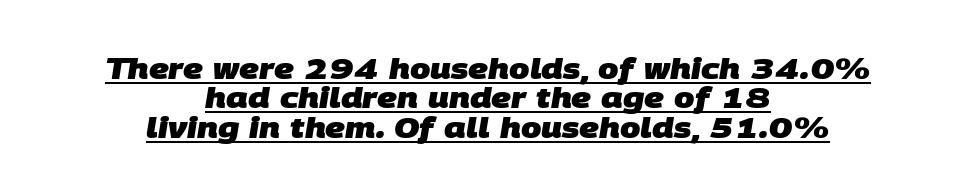
{"serif": "no", "bold": "yes", "weight": "heavy", "width": "normal", "stroke_contrast": "low", "x_height": "large", "monospaced": "no", "underline": "yes", "align": "center", "line_spacing": "tight", "line_spacing_ratio": 1.01, "letter_spacing": "normal", "letter_spacing_em": 0.0, "glyph_px": 29}
